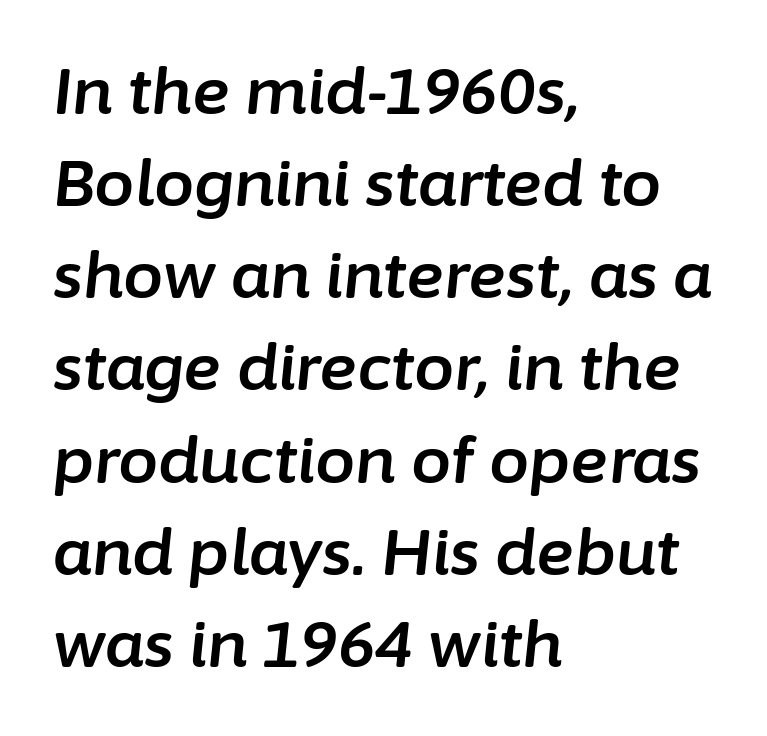
Italic? Definitely — the glyphs are oblique. These lines sit exactly where default settings would place them. Typeset ragged right — the left edge is the straight one. Note the varied advance widths — an 'i' is clearly narrower than an 'm'. You could call the tracking neutral — neither tight nor loose.
